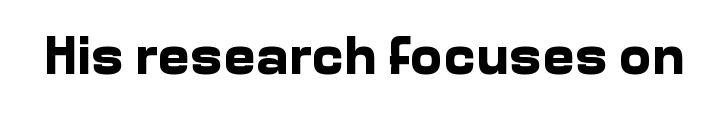
Q: Is the text bold? A: Yes.
Q: Is the text italic (slanted)? A: No, it is upright.
Q: Is the typeface a serif or a sans-serif typeface? A: Sans-serif.
Q: Is the text underlined? A: No.
Q: Is the spacing between letters normal or unusually wide? A: Normal.
Q: Width (condensed, normal, or wide)? A: Normal.
Q: Stroke contrast? A: Low.
Q: x-height? A: Medium.
Q: Monospaced? A: No.
